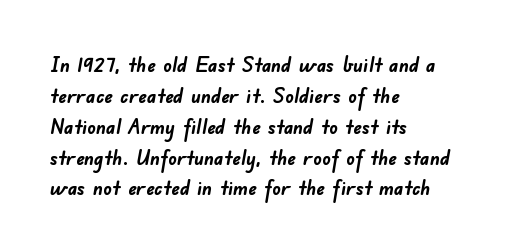
{"bold": "yes", "underline": "no", "align": "left", "line_spacing": "normal", "line_spacing_ratio": 1.47, "letter_spacing": "normal", "letter_spacing_em": 0.0, "glyph_px": 21}
